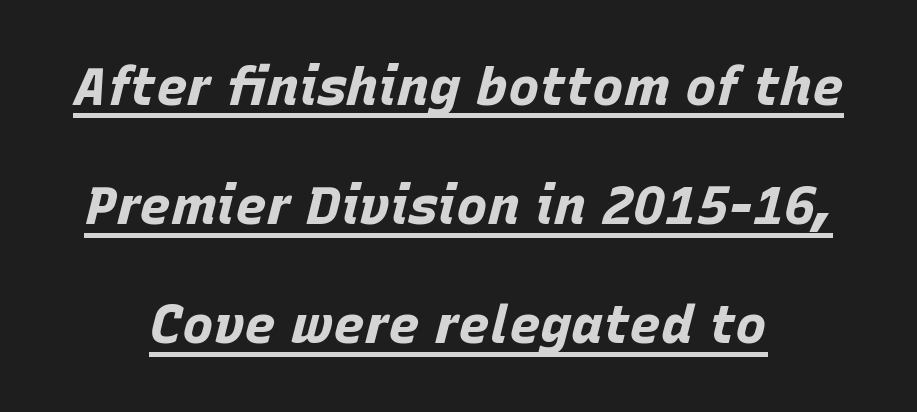
The image shows 53 px bold type, italic (leaning right); set centered, loose line spacing (2.25x), normal letter spacing, underlined; low stroke contrast and a large x-height.
